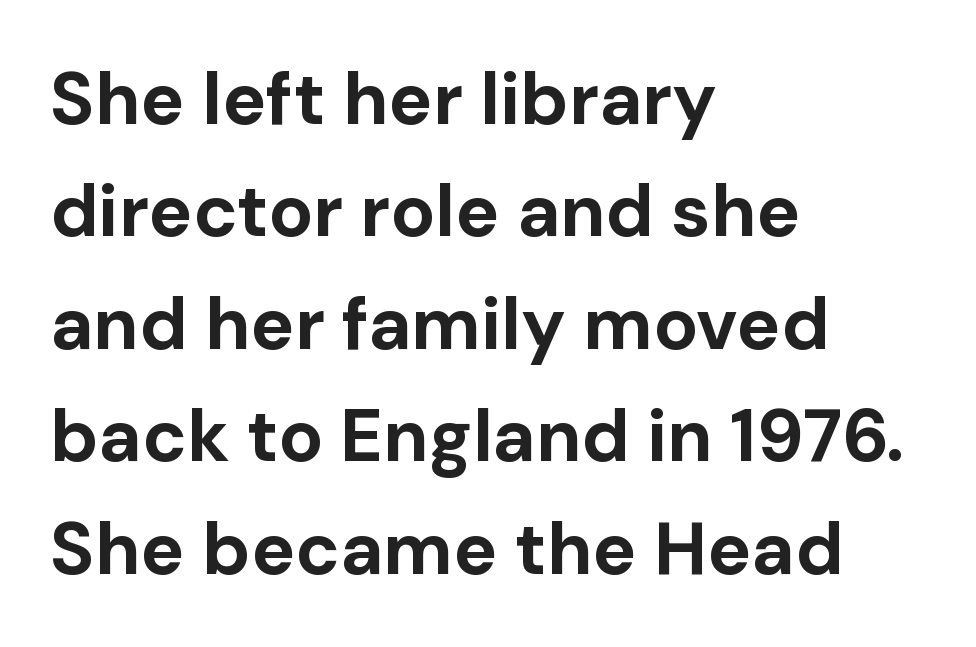
The image shows 74 px bold sans-serif type, upright; set left-aligned, normal line spacing (1.52x), normal letter spacing, not underlined; low stroke contrast and a medium x-height.
